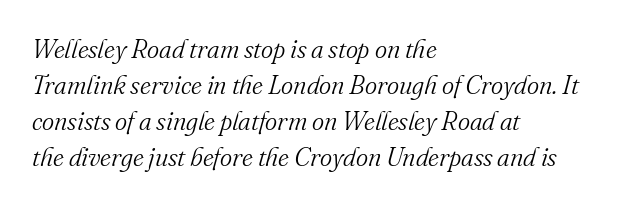
Q: Is the text bold? A: No.
Q: Is the text italic (slanted)? A: Yes, it leans right by about 16 degrees.
Q: Is the text underlined? A: No.
Q: How is the paragraph aligned? A: Left-aligned.
Q: Is the spacing between letters normal or unusually wide? A: Normal.
Q: Is the spacing between lines tight, normal or loose? A: Normal.
